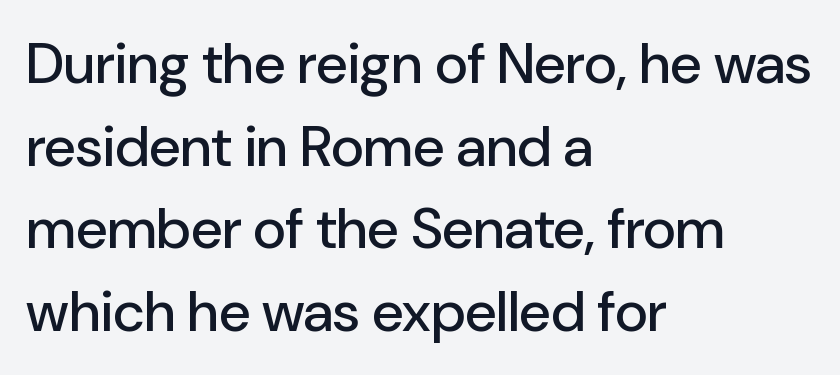
Q: Is the text italic (slanted)? A: No, it is upright.
Q: Is the typeface a serif or a sans-serif typeface? A: Sans-serif.
Q: Is the text underlined? A: No.
Q: How is the paragraph aligned? A: Left-aligned.
Q: Is the spacing between letters normal or unusually wide? A: Normal.
Q: Is the spacing between lines tight, normal or loose? A: Normal.
Q: Width (condensed, normal, or wide)? A: Normal.
Q: Stroke contrast? A: Low.
Q: x-height? A: Medium.
Q: Monospaced? A: No.
